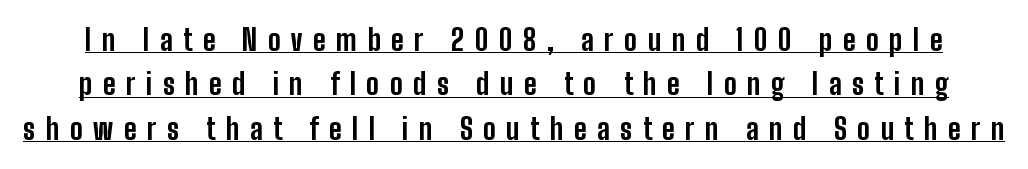
Loose tracking; the words dissolve into strings of separated letters. Does the leading feel generous? No, just average. A sans-serif font was chosen for this passage. Style check: upright. This is heavy type, rendered in bold.
